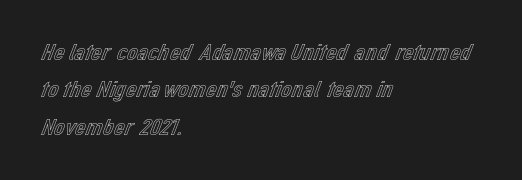
The image shows 24 px text type; set left-aligned, normal line spacing (1.56x), normal letter spacing, not underlined.
